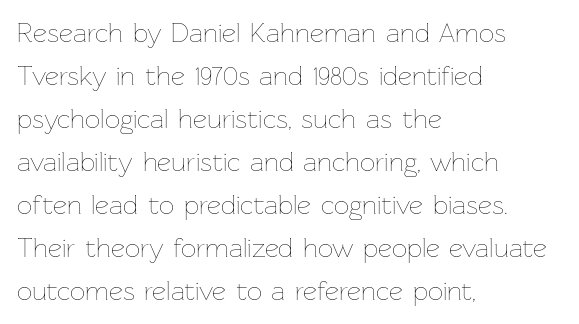
Line beginnings align vertically; line endings do not. Quick note: not italic, upright. No chunkiness to these letters — they're not bold. Default kerning and tracking; the words read as compact shapes.
